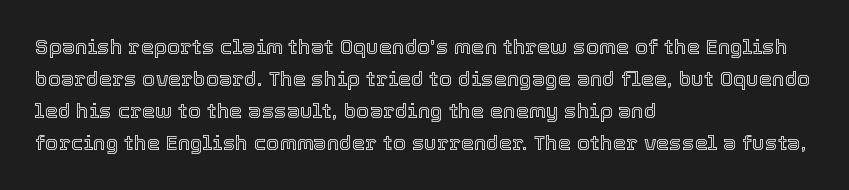
Q: Is the text italic (slanted)? A: No, it is upright.
Q: Is the text underlined? A: No.
Q: How is the paragraph aligned? A: Left-aligned.
Q: Is the spacing between letters normal or unusually wide? A: Normal.
Q: Is the spacing between lines tight, normal or loose? A: Normal.
